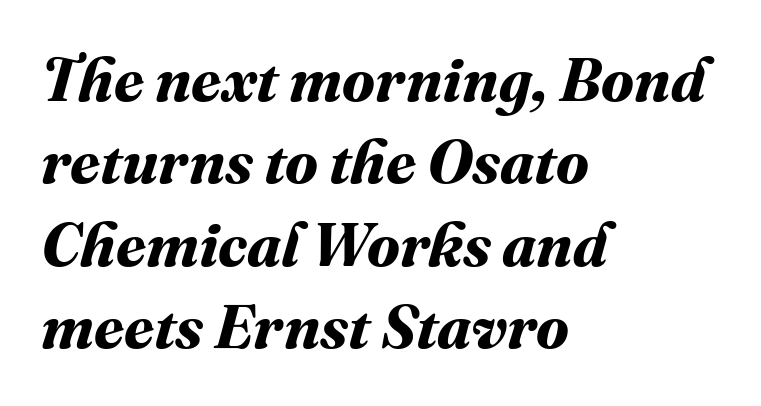
Q: Is the text bold? A: Yes.
Q: Is the text underlined? A: No.
Q: How is the paragraph aligned? A: Left-aligned.
Q: Is the spacing between letters normal or unusually wide? A: Normal.
Q: Is the spacing between lines tight, normal or loose? A: Normal.
Q: Width (condensed, normal, or wide)? A: Normal.
Q: Stroke contrast? A: Medium.
Q: x-height? A: Medium.
Q: Monospaced? A: No.
